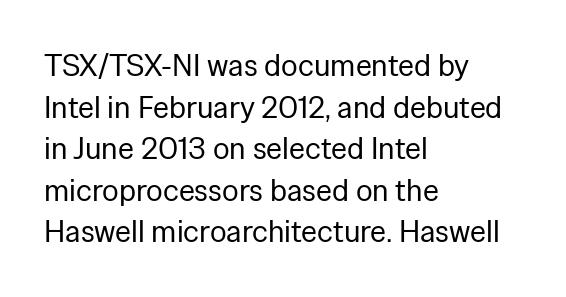
Q: Is the text bold? A: No.
Q: Is the text italic (slanted)? A: No, it is upright.
Q: Is the typeface a serif or a sans-serif typeface? A: Sans-serif.
Q: Is the text underlined? A: No.
Q: How is the paragraph aligned? A: Left-aligned.
Q: Is the spacing between letters normal or unusually wide? A: Normal.
Q: Is the spacing between lines tight, normal or loose? A: Normal.
Q: Width (condensed, normal, or wide)? A: Normal.
Q: Stroke contrast? A: Low.
Q: x-height? A: Medium.
Q: Monospaced? A: No.
